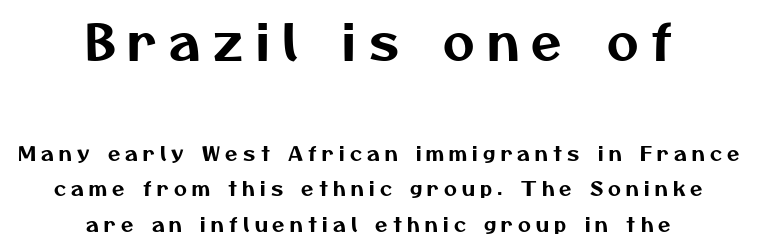
Look at the glyph heights: the upper group is clearly the bigger setting. A bare baseline throughout the passage. Loose tracking; the words dissolve into strings of separated letters. Note the varied advance widths — an 'i' is clearly narrower than an 'm'. Check where the strokes stop: nothing finishes them off — pure sans.
